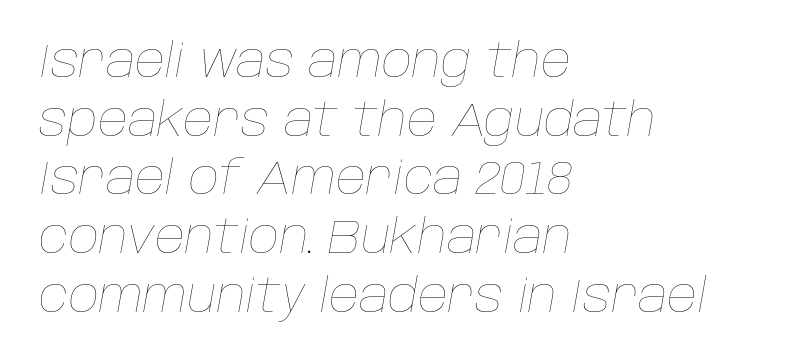
{"italic": "yes", "lean": "right", "slant_degrees": 10, "bold": "no", "weight": "thin", "width": "normal", "stroke_contrast": "low", "x_height": "large", "monospaced": "no", "underline": "no", "align": "left", "line_spacing": "normal", "line_spacing_ratio": 1.25, "letter_spacing": "normal", "letter_spacing_em": 0.0, "glyph_px": 47}
